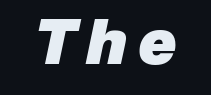
The image shows 62 px heavy type, italic (leaning right); set not underlined; low stroke contrast and a medium x-height.
